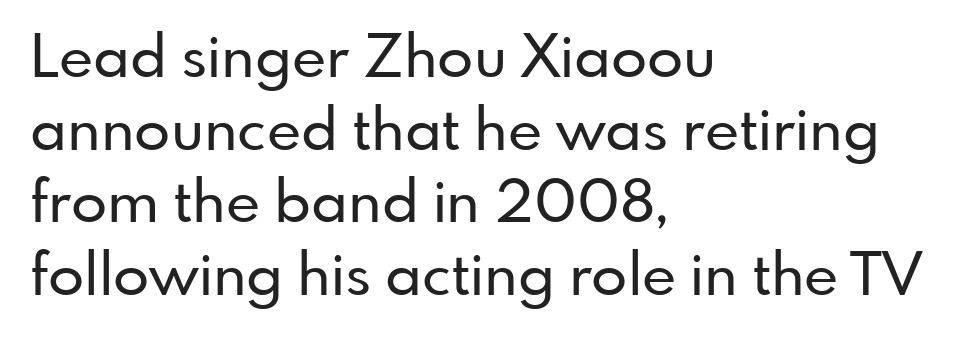
Q: Is the text italic (slanted)? A: No, it is upright.
Q: Is the typeface a serif or a sans-serif typeface? A: Sans-serif.
Q: Is the text underlined? A: No.
Q: How is the paragraph aligned? A: Left-aligned.
Q: Is the spacing between letters normal or unusually wide? A: Normal.
Q: Width (condensed, normal, or wide)? A: Normal.
Q: Stroke contrast? A: Low.
Q: x-height? A: Small.
Q: Monospaced? A: No.
